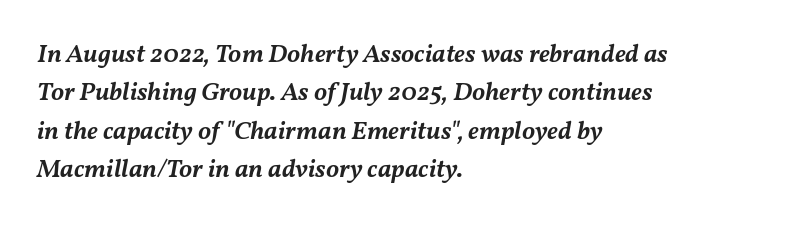
Q: Is the text bold? A: Semi-bold.
Q: Is the text italic (slanted)? A: Yes, it leans right by about 11 degrees.
Q: Is the text underlined? A: No.
Q: How is the paragraph aligned? A: Left-aligned.
Q: Is the spacing between letters normal or unusually wide? A: Normal.
Q: Is the spacing between lines tight, normal or loose? A: Normal.
